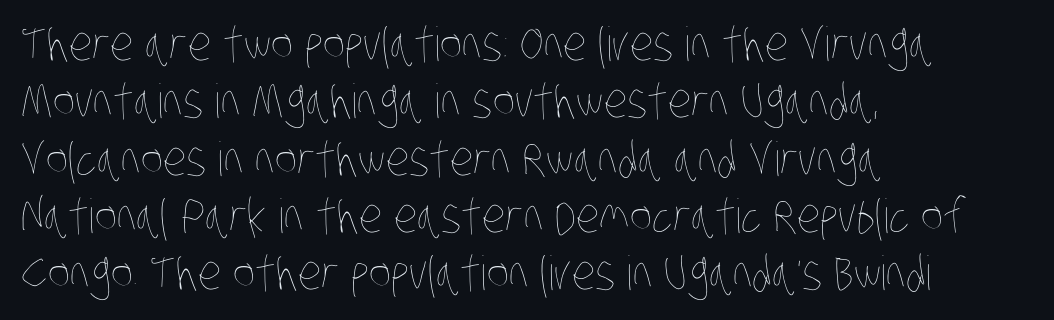
Q: Is the text bold? A: No.
Q: Is the text underlined? A: No.
Q: How is the paragraph aligned? A: Left-aligned.
Q: Is the spacing between letters normal or unusually wide? A: Normal.
Q: Width (condensed, normal, or wide)? A: Condensed.
Q: Stroke contrast? A: Low.
Q: x-height? A: Large.
Q: Monospaced? A: No.
